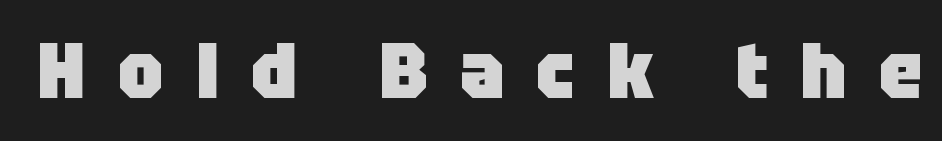
{"serif": "no", "italic": "no", "bold": "yes", "weight": "heavy", "width": "normal", "stroke_contrast": "low", "x_height": "large", "monospaced": "no", "underline": "no", "letter_spacing": "wide", "letter_spacing_em": 0.41, "glyph_px": 79}
